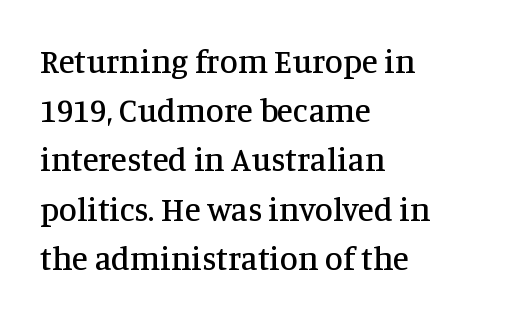
{"serif": "yes", "italic": "no", "width": "normal", "stroke_contrast": "medium", "x_height": "large", "monospaced": "no", "underline": "no", "align": "left", "line_spacing": "normal", "line_spacing_ratio": 1.49, "letter_spacing": "normal", "letter_spacing_em": 0.0, "glyph_px": 33}
